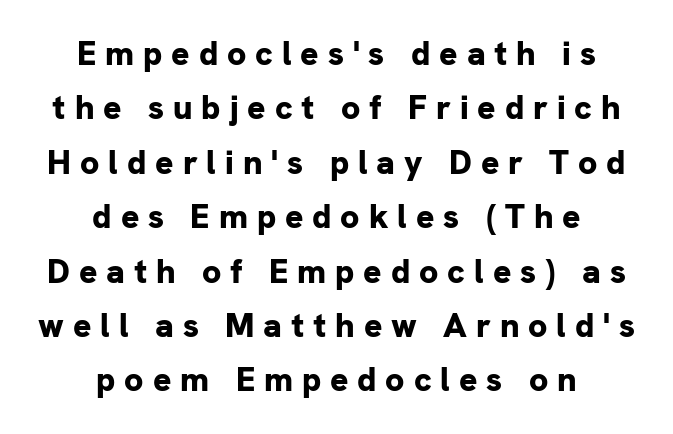
Leftover space on each line is divided equally before and after the words. Notice how descenders clear the ascenders below comfortably — that's standard leading. No word sits above an underline. How heavy is the stroke? Heavy — this is a bold. Posture: upright roman. The rendering shows plain stroke endings on the letterforms — a sans-serif design.
